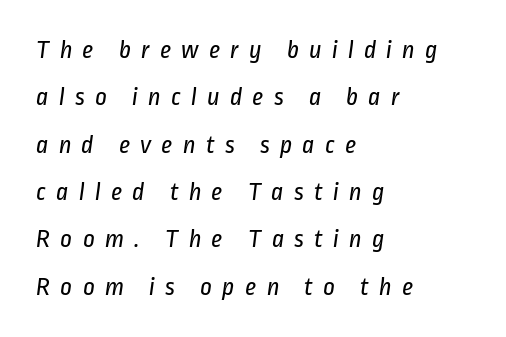
The image shows 26 px text type; set left-aligned, line spacing 1.82x, unusually wide letter spacing (+0.39 em), not underlined.
